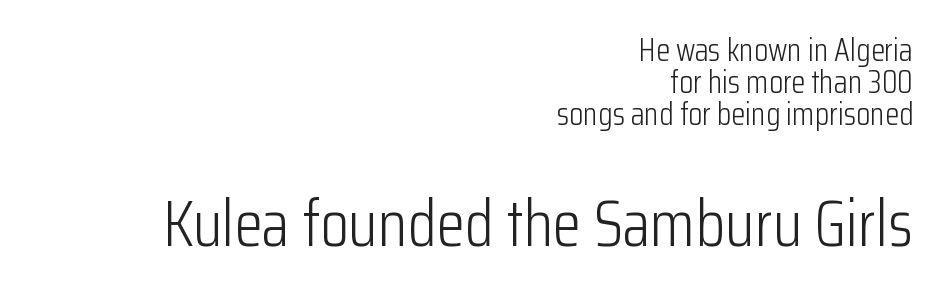
{"serif": "no", "italic": "no", "bold": "no", "weight": "light", "width": "condensed", "stroke_contrast": "low", "x_height": "medium", "monospaced": "no", "underline": "no", "align": "right", "line_spacing": "tight", "line_spacing_ratio": 1.0, "letter_spacing": "normal", "letter_spacing_em": 0.0, "larger_block": "second", "size_ratio": 2.03, "glyph_px": 65}
